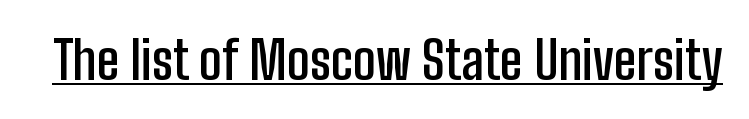
Q: Is the text bold? A: Semi-bold.
Q: Is the text italic (slanted)? A: No, it is upright.
Q: Is the typeface a serif or a sans-serif typeface? A: Sans-serif.
Q: Is the text underlined? A: Yes.
Q: Is the spacing between letters normal or unusually wide? A: Normal.
Q: Width (condensed, normal, or wide)? A: Condensed.
Q: Stroke contrast? A: Low.
Q: x-height? A: Medium.
Q: Monospaced? A: No.
